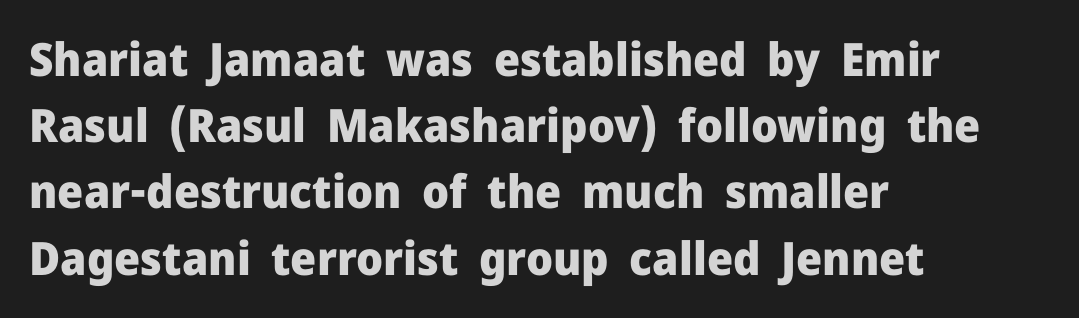
This rendering uses left alignment, leaving the right contour irregular. Check under the words: just untouched page. Check where the strokes stop: nothing finishes them off — pure sans. Looks like regular typesetting: each glyph gets only the width it needs.
